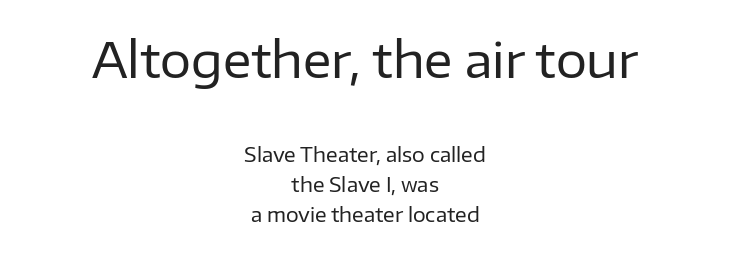
Style check: upright. The strip under each line holds only bare page. The passage shown is not bold in any degree. The face used here is a sans, in the tradition of grotesques and geometrics.
